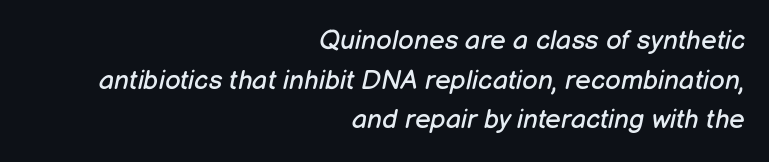
The image shows 27 px text type, italic (leaning right); set right-aligned, normal line spacing (1.47x), normal letter spacing, not underlined.
